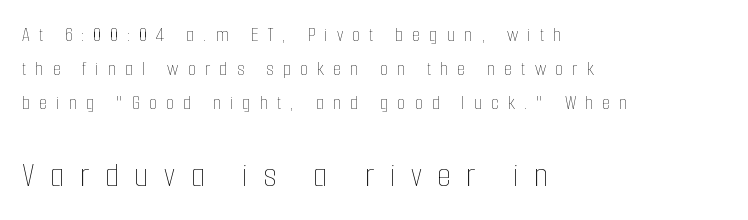
Q: Is the text bold? A: No.
Q: Is the text italic (slanted)? A: No, it is upright.
Q: Is the text underlined? A: No.
Q: How is the paragraph aligned? A: Left-aligned.
Q: Is the spacing between letters normal or unusually wide? A: Unusually wide.
Q: Is the spacing between lines tight, normal or loose? A: Normal.
Q: Which block of text is set in a larger size, the first (top) or the second (bottom)? A: The second (bottom) one.
Q: Width (condensed, normal, or wide)? A: Condensed.
Q: Stroke contrast? A: Low.
Q: x-height? A: Medium.
Q: Monospaced? A: No.
